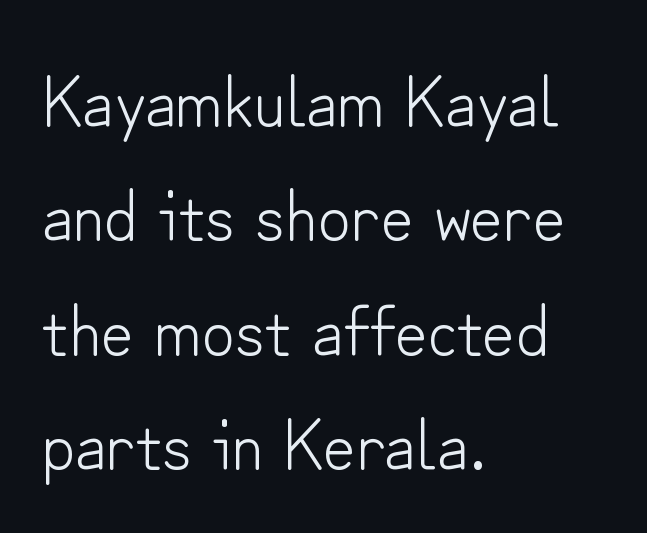
The image shows 72 px light sans-serif type, upright; set left-aligned, normal line spacing (1.59x), normal letter spacing, not underlined; low stroke contrast and a small x-height.
